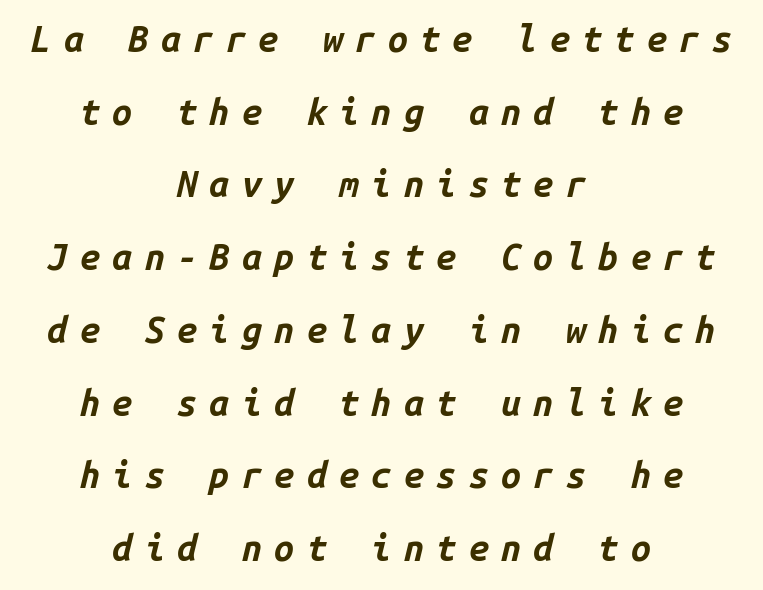
The image shows 36 px bold type, italic (leaning right), monospaced; set centered, loose line spacing (2.02x), unusually wide letter spacing (+0.34 em), not underlined; low stroke contrast and a medium x-height.
